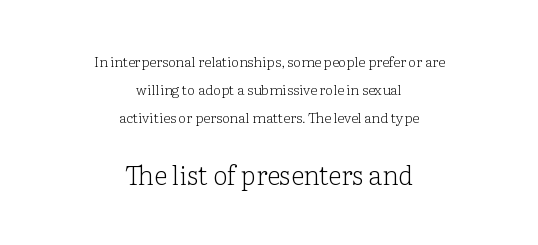
{"italic": "no", "bold": "no", "underline": "no", "align": "center", "line_spacing": "loose", "line_spacing_ratio": 1.99, "letter_spacing": "normal", "letter_spacing_em": 0.0, "larger_block": "second", "size_ratio": 1.86, "glyph_px": 26}
